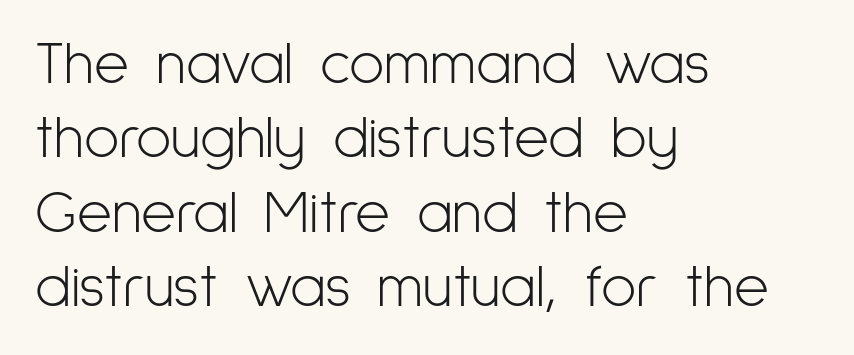
The image shows 60 px light, condensed sans-serif type, upright; set left-aligned, line spacing 1.24x, normal letter spacing, not underlined; low stroke contrast and a medium x-height.
